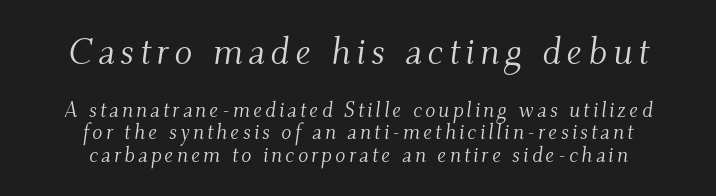
Nobody drew a line under any word here. Regarding serifs, this sample has them. The composition opens big and finishes small. The passage shown leans; its letterforms are oblique. Think of a printed novel: that variable character pitch is what you see here. Does the copy run flush right? No — it is centered line by line.
